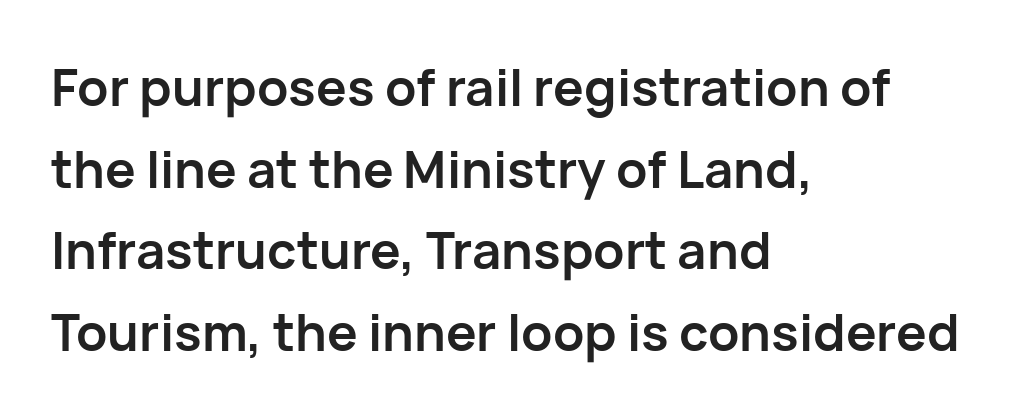
The image shows 51 px semibold sans-serif type, upright; set left-aligned, normal line spacing (1.6x), normal letter spacing, not underlined; low stroke contrast and a medium x-height.
